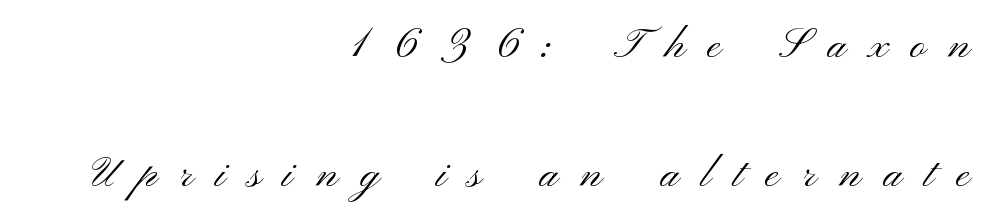
The image shows 54 px light, wide sans-serif type; set right-aligned, loose line spacing (2.38x), unusually wide letter spacing (+0.42 em), not underlined; medium stroke contrast and a small x-height.
